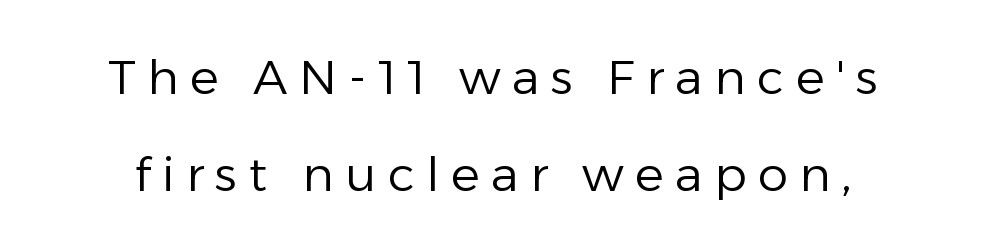
Q: Is the text bold? A: No.
Q: Is the text italic (slanted)? A: No, it is upright.
Q: Is the typeface a serif or a sans-serif typeface? A: Sans-serif.
Q: Is the text underlined? A: No.
Q: Is the spacing between letters normal or unusually wide? A: Unusually wide.
Q: Is the spacing between lines tight, normal or loose? A: Loose.
Q: Width (condensed, normal, or wide)? A: Normal.
Q: Stroke contrast? A: Low.
Q: x-height? A: Medium.
Q: Monospaced? A: No.
